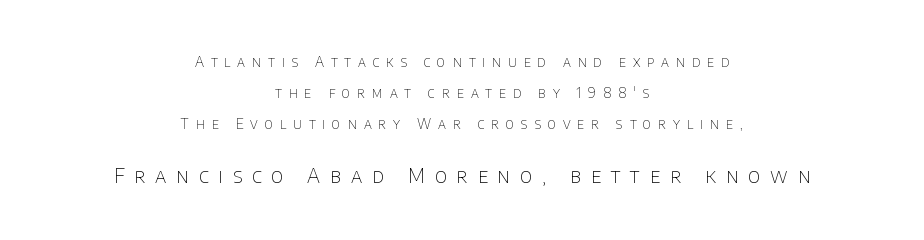
Characters follow at a spacing far wider than the type designer built in. If you measured baseline to baseline, you'd find a long distance. The font's upright variant was chosen for this text. Note: smaller setting up top, larger setting below. Caption: multi-line text, centered on the measure. Heft: none added — not bold.
